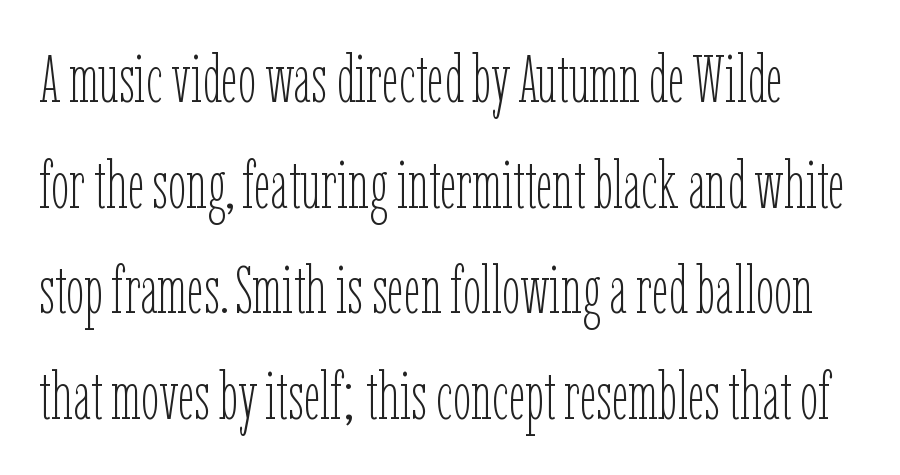
The image shows 66 px thin, condensed type, upright; set normal line spacing (1.6x), normal letter spacing, not underlined; low stroke contrast and a medium x-height.
